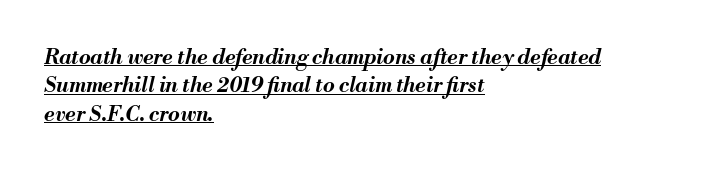
The image shows 21 px bold type, italic (leaning right); set left-aligned, normal line spacing (1.35x), normal letter spacing, underlined.
